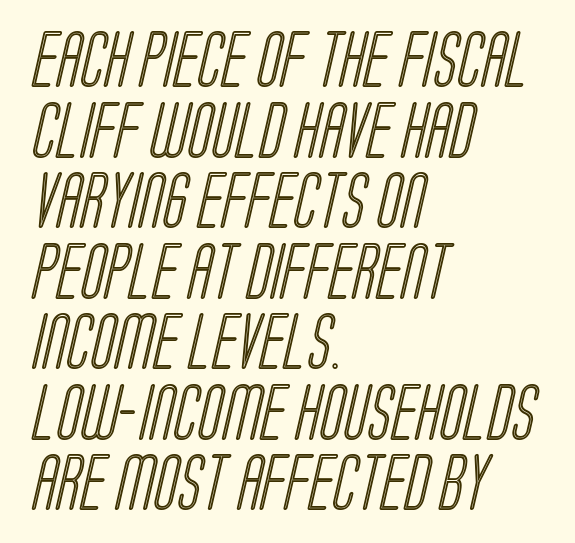
Q: Is the text underlined? A: No.
Q: How is the paragraph aligned? A: Left-aligned.
Q: Is the spacing between letters normal or unusually wide? A: Normal.
Q: Is the spacing between lines tight, normal or loose? A: Normal.
Q: Width (condensed, normal, or wide)? A: Condensed.
Q: x-height? A: Large.
Q: Monospaced? A: No.
